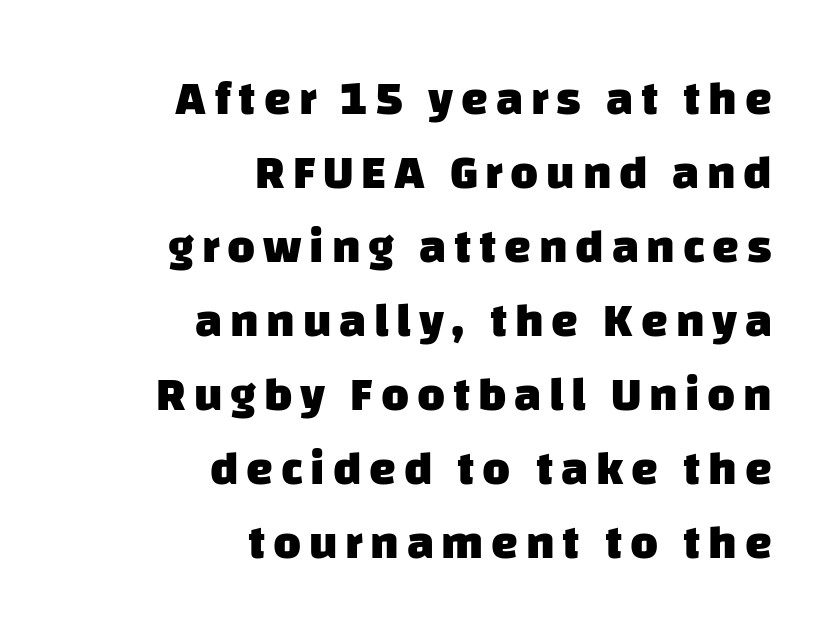
I'd call this a sans setting — the letters go barefoot. The passage shown stacks its lines at a standard gap. The typesetter chose a ragged-left arrangement here. This sample has the flowing, uneven cadence of proportional lettering. On the weight axis this lands at bold, roughly 700.
